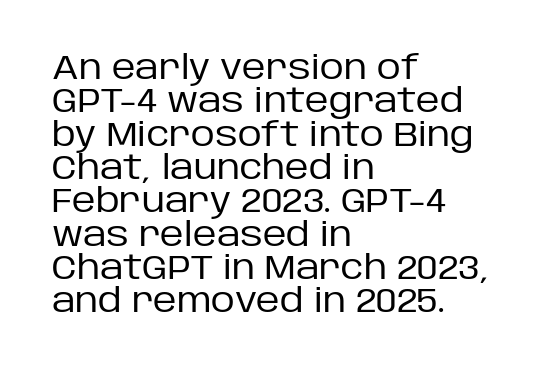
{"serif": "no", "italic": "no", "bold": "no", "weight": "regular", "width": "normal", "stroke_contrast": "low", "x_height": "large", "monospaced": "no", "underline": "no", "align": "left", "line_spacing": "tight", "line_spacing_ratio": 1.01, "letter_spacing": "normal", "letter_spacing_em": 0.0, "glyph_px": 33}
